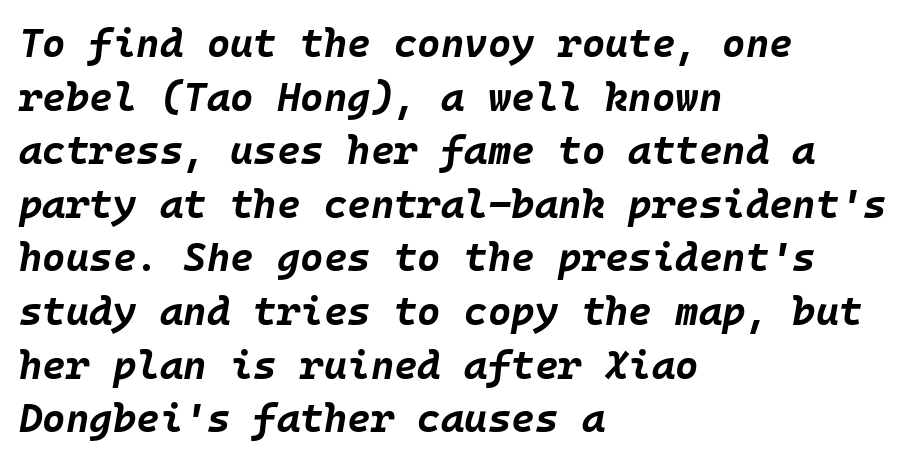
The image shows 40 px bold type, italic (leaning right); set left-aligned, normal line spacing (1.34x), normal letter spacing, not underlined; low stroke contrast and a large x-height.
